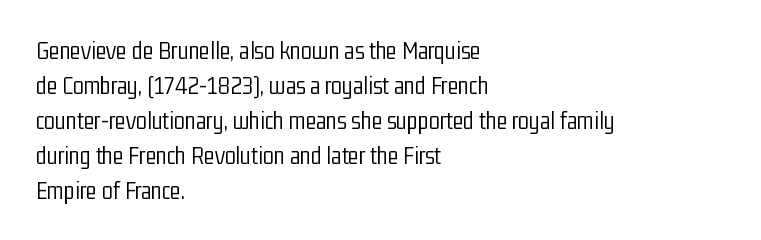
{"italic": "no", "bold": "no", "underline": "no", "align": "left", "line_spacing": "normal", "line_spacing_ratio": 1.4, "letter_spacing": "normal", "letter_spacing_em": 0.0, "glyph_px": 25}
